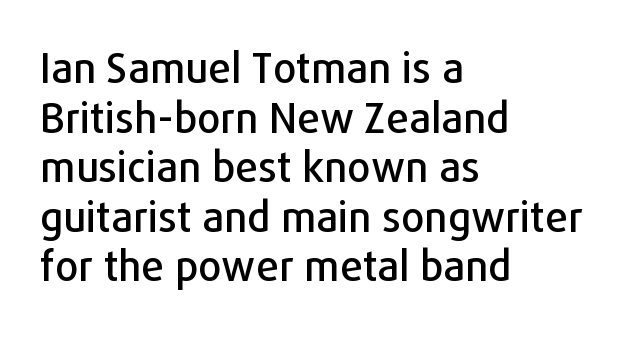
The image shows 41 px sans-serif type, upright; set left-aligned, line spacing 1.21x, normal letter spacing, not underlined; low stroke contrast and a medium x-height.
